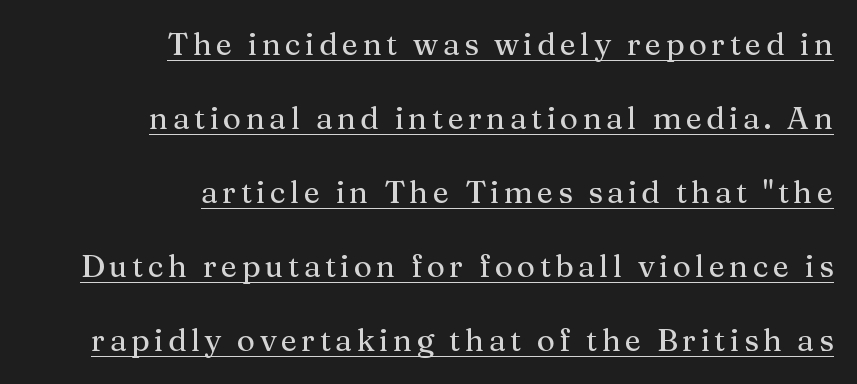
The image shows 31 px serif type, upright; set right-aligned, loose line spacing (2.39x), underlined; medium stroke contrast and a medium x-height.
